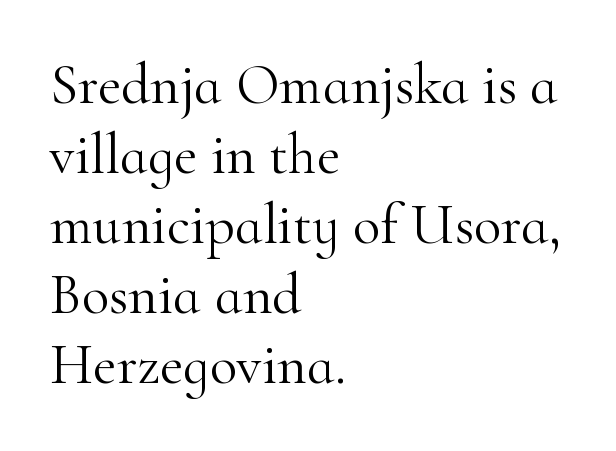
Q: Is the text bold? A: No.
Q: Is the text italic (slanted)? A: No, it is upright.
Q: Is the typeface a serif or a sans-serif typeface? A: Serif.
Q: Is the text underlined? A: No.
Q: How is the paragraph aligned? A: Left-aligned.
Q: Is the spacing between letters normal or unusually wide? A: Normal.
Q: Width (condensed, normal, or wide)? A: Normal.
Q: Stroke contrast? A: High.
Q: x-height? A: Small.
Q: Monospaced? A: No.
